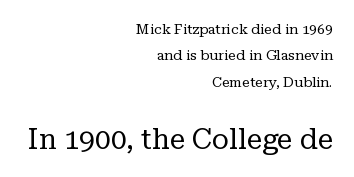
The image shows 28 px regular-weight serif type, upright; set right-aligned, line spacing 1.89x, normal letter spacing, not underlined; the second (bottom) block is 2.0x larger; low stroke contrast and a medium x-height.
